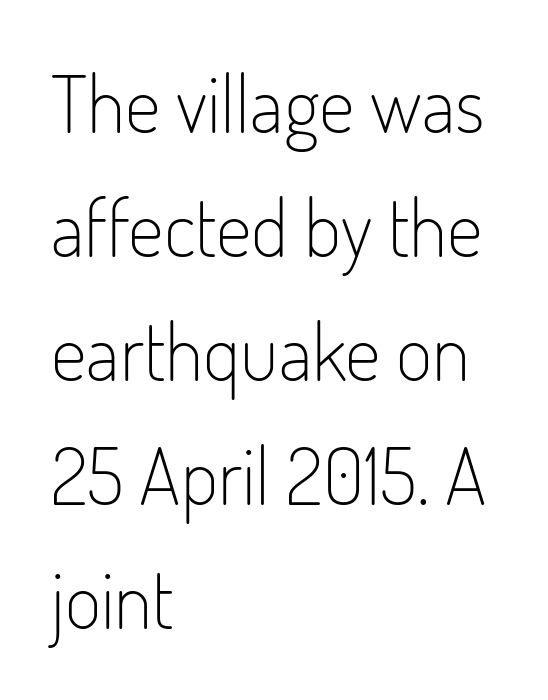
Q: Is the text bold? A: No.
Q: Is the text italic (slanted)? A: No, it is upright.
Q: Is the typeface a serif or a sans-serif typeface? A: Sans-serif.
Q: Is the text underlined? A: No.
Q: How is the paragraph aligned? A: Left-aligned.
Q: Is the spacing between letters normal or unusually wide? A: Normal.
Q: Is the spacing between lines tight, normal or loose? A: Normal.
Q: Width (condensed, normal, or wide)? A: Condensed.
Q: Stroke contrast? A: Low.
Q: x-height? A: Small.
Q: Monospaced? A: No.
